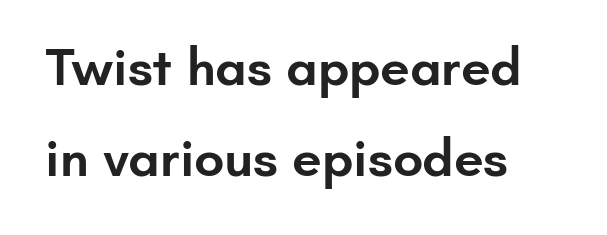
{"serif": "no", "italic": "no", "bold": "semi", "weight": "semibold", "width": "normal", "stroke_contrast": "low", "x_height": "small", "monospaced": "no", "underline": "no", "align": "left", "line_spacing_ratio": 1.71, "letter_spacing": "normal", "letter_spacing_em": 0.0, "glyph_px": 53}
